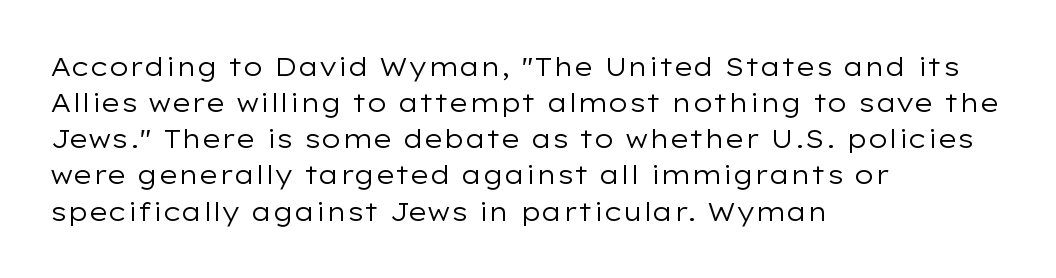
Q: Is the text bold? A: No.
Q: Is the text italic (slanted)? A: No, it is upright.
Q: Is the text underlined? A: No.
Q: How is the paragraph aligned? A: Left-aligned.
Q: Is the spacing between letters normal or unusually wide? A: Normal.
Q: Is the spacing between lines tight, normal or loose? A: Normal.
